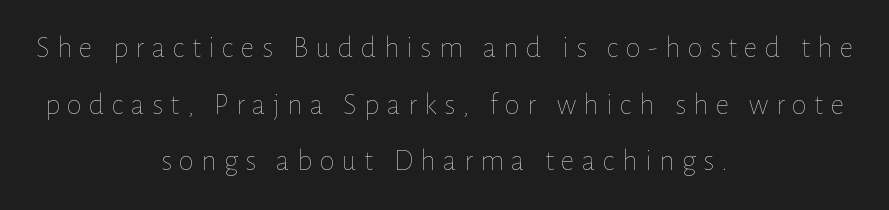
The image shows 30 px thin type, upright; set centered, line spacing 1.89x, unusually wide letter spacing (+0.25 em), not underlined; low stroke contrast and a medium x-height.
